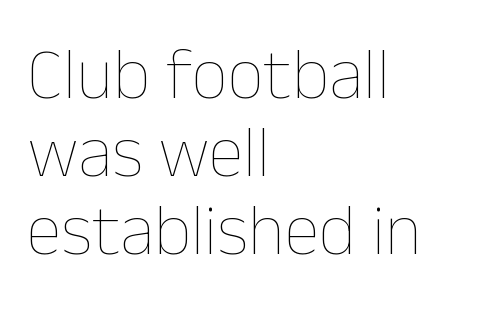
What's the leading like? Squeezed, with rows nearly overlapping. Teacher's note: observe the even left margin — that is flush-left alignment. The zone under the glyphs is completely vacant. Proportional: the letters do not fall into vertical columns.
